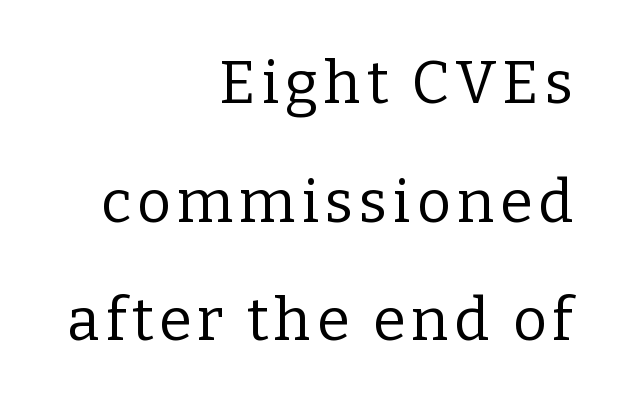
The image shows 59 px regular-weight serif type, upright; set right-aligned, loose line spacing (2.01x), not underlined; low stroke contrast and a medium x-height.
